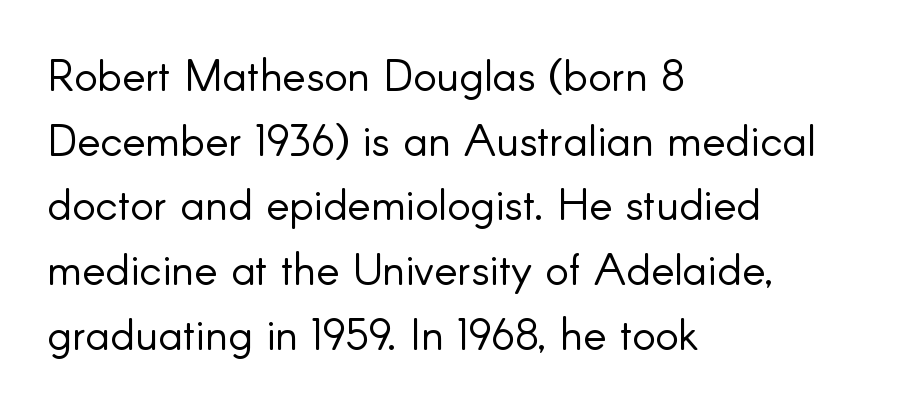
Q: Is the text bold? A: No.
Q: Is the text italic (slanted)? A: No, it is upright.
Q: Is the typeface a serif or a sans-serif typeface? A: Sans-serif.
Q: Is the text underlined? A: No.
Q: How is the paragraph aligned? A: Left-aligned.
Q: Is the spacing between letters normal or unusually wide? A: Normal.
Q: Is the spacing between lines tight, normal or loose? A: Normal.
Q: Width (condensed, normal, or wide)? A: Normal.
Q: Stroke contrast? A: Low.
Q: x-height? A: Small.
Q: Monospaced? A: No.
